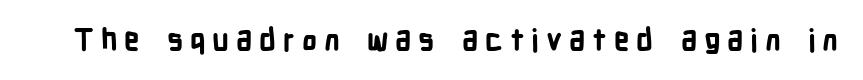
Thick stems and heavy bowls — unmistakably bold. Display-style spreading of the glyphs; the letterfit is very open. Do the letters lean? They stand straight. Spacing verdict: proportional, widths tailored to each character.
